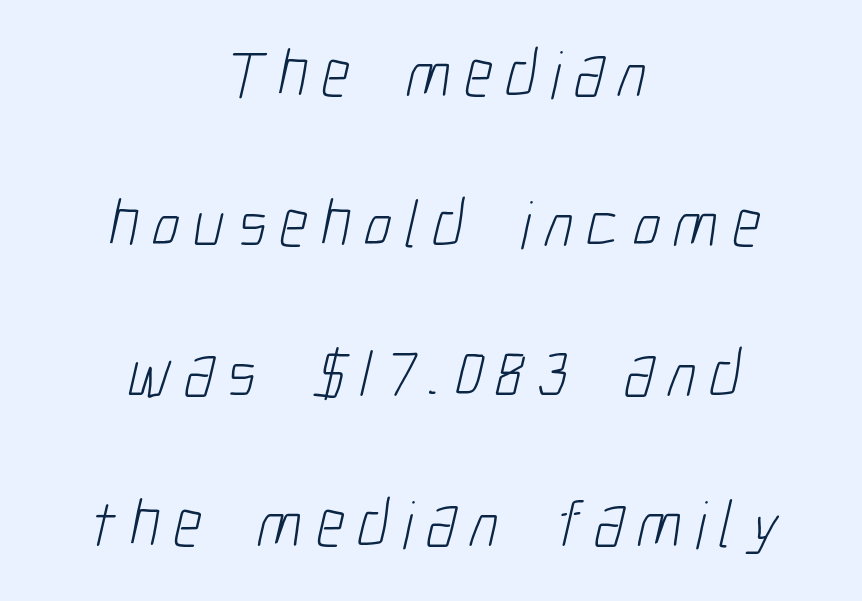
Casual observation: everything's sitting right in the middle. Honestly, there is no underline to notice here at all. A typesetter would label this face a sans. Honestly, the letter spacing is so wide it's the main thing you notice.
